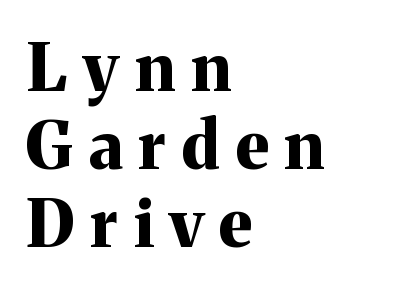
The image shows 66 px bold serif type, upright; set left-aligned, line spacing 1.18x, unusually wide letter spacing (+0.24 em), not underlined; medium stroke contrast and a medium x-height.
